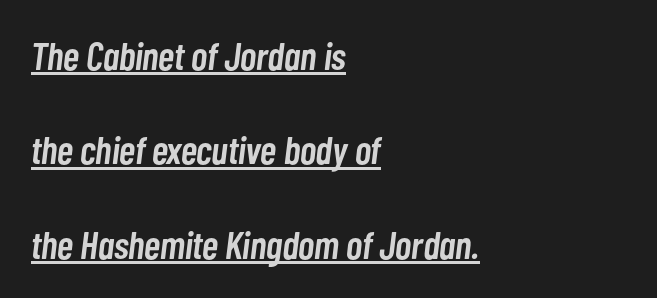
Q: Is the text bold? A: Semi-bold.
Q: Is the text italic (slanted)? A: Yes, it leans right by about 7 degrees.
Q: Is the text underlined? A: Yes.
Q: How is the paragraph aligned? A: Left-aligned.
Q: Is the spacing between letters normal or unusually wide? A: Normal.
Q: Is the spacing between lines tight, normal or loose? A: Loose.
Q: Width (condensed, normal, or wide)? A: Condensed.
Q: Stroke contrast? A: Low.
Q: x-height? A: Medium.
Q: Monospaced? A: No.
